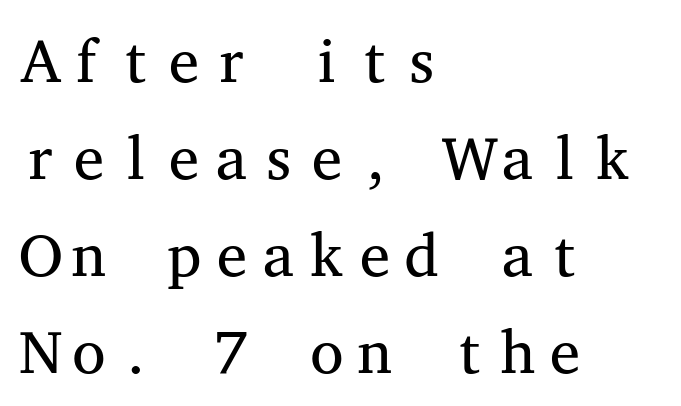
Q: Is the text bold? A: No.
Q: Is the text italic (slanted)? A: No, it is upright.
Q: Is the typeface a serif or a sans-serif typeface? A: Serif.
Q: Is the text underlined? A: No.
Q: How is the paragraph aligned? A: Left-aligned.
Q: Is the spacing between letters normal or unusually wide? A: Normal.
Q: Is the spacing between lines tight, normal or loose? A: Normal.
Q: Width (condensed, normal, or wide)? A: Wide.
Q: Stroke contrast? A: Medium.
Q: x-height? A: Medium.
Q: Monospaced? A: Yes.
